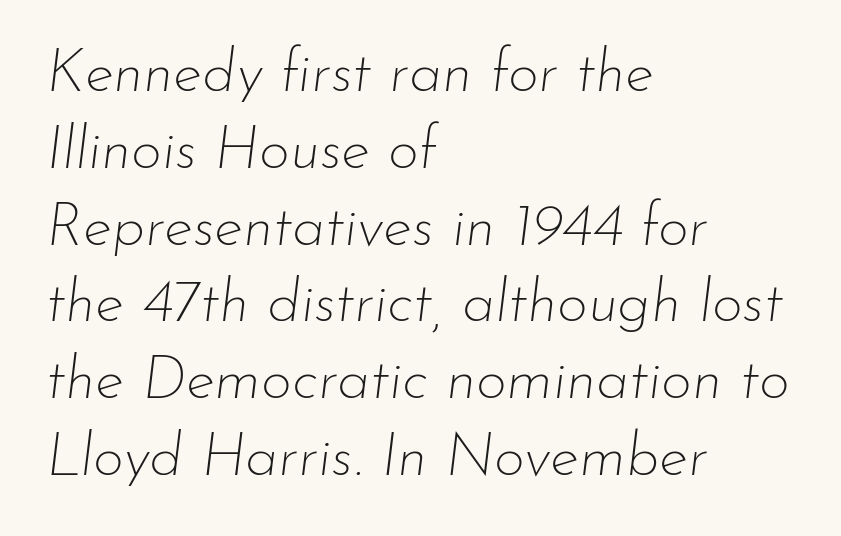
Q: Is the text bold? A: No.
Q: Is the text italic (slanted)? A: Yes, it leans right by about 7 degrees.
Q: Is the text underlined? A: No.
Q: How is the paragraph aligned? A: Left-aligned.
Q: Is the spacing between letters normal or unusually wide? A: Normal.
Q: Is the spacing between lines tight, normal or loose? A: Normal.
Q: Width (condensed, normal, or wide)? A: Normal.
Q: Stroke contrast? A: Low.
Q: x-height? A: Small.
Q: Monospaced? A: No.
